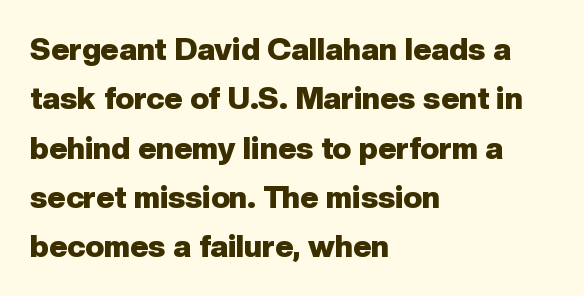
{"serif": "no", "italic": "no", "bold": "yes", "weight": "heavy", "width": "normal", "stroke_contrast": "low", "x_height": "medium", "monospaced": "no", "underline": "no", "align": "left", "line_spacing": "normal", "line_spacing_ratio": 1.59, "letter_spacing": "normal", "letter_spacing_em": 0.0, "glyph_px": 31}
